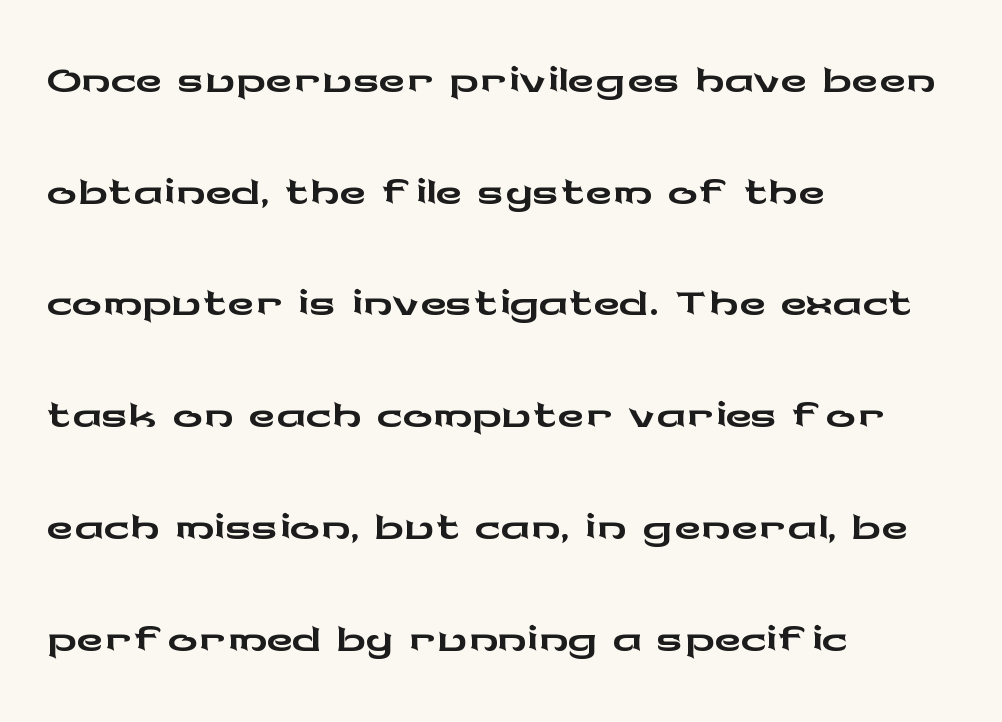
The image shows 74 px wide sans-serif type, upright; set left-aligned, normal line spacing (1.51x), normal letter spacing, not underlined; low stroke contrast and a medium x-height.
